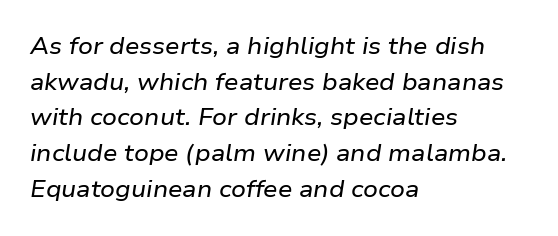
The image shows 23 px text type, italic (leaning right); set left-aligned, normal line spacing (1.55x), normal letter spacing, not underlined.
